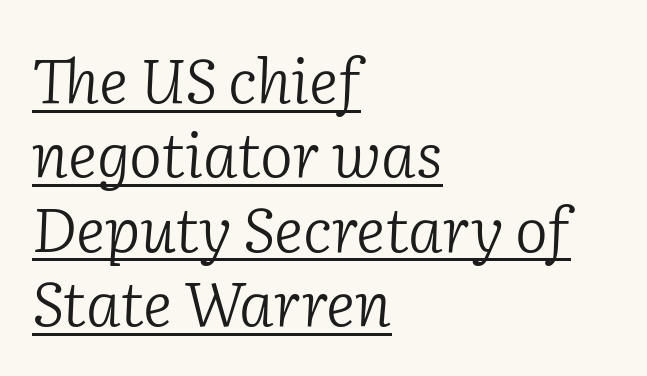
The image shows 62 px light serif type, italic (leaning right); set left-aligned, line spacing 1.2x, normal letter spacing, underlined; low stroke contrast and a medium x-height.
